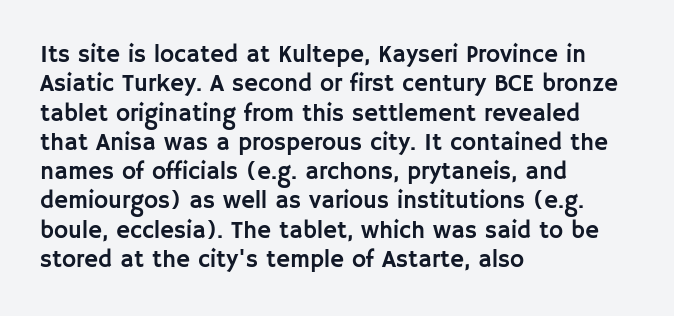
{"italic": "no", "underline": "no", "align": "left", "line_spacing_ratio": 1.22, "letter_spacing": "normal", "letter_spacing_em": 0.0, "glyph_px": 24}
